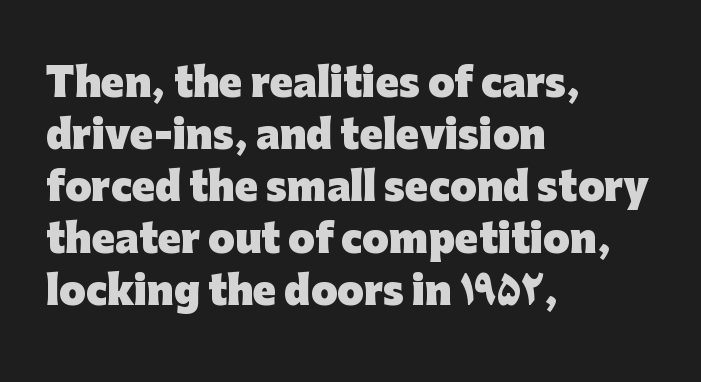
In terms of leading, this rendering sits right in the middle. The glyphs are unaccompanied by any horizontal stroke below them. The glyphs in this specimen are sans serif. Character widths vary here, with narrow letters taking less room than wide ones.
